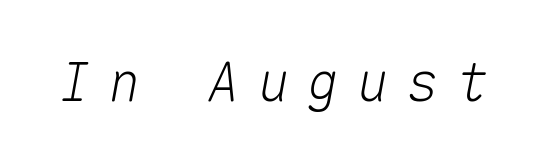
{"italic": "yes", "lean": "right", "slant_degrees": 10, "width": "normal", "stroke_contrast": "medium", "x_height": "medium", "monospaced": "yes", "underline": "no", "letter_spacing": "wide", "letter_spacing_em": 0.32, "glyph_px": 54}
